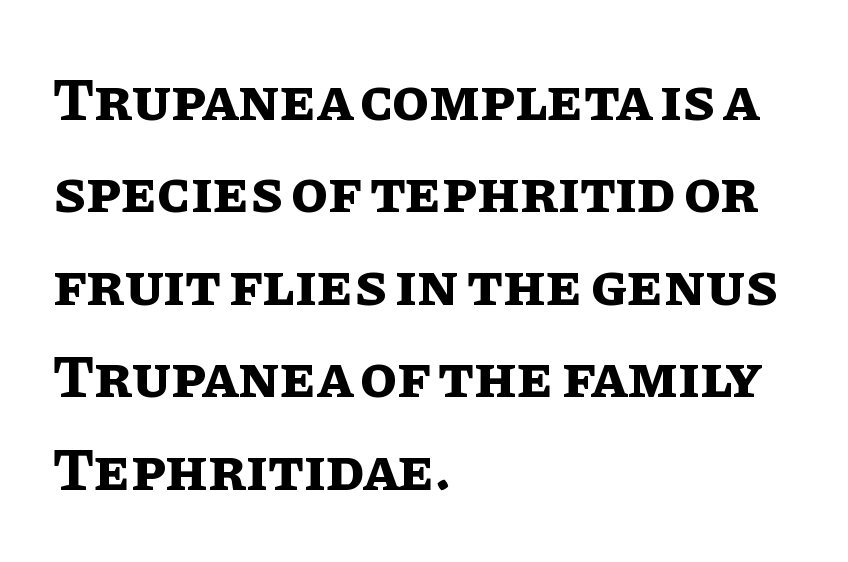
The image shows 60 px bold type, upright; set left-aligned, normal line spacing (1.54x), normal letter spacing, not underlined; low stroke contrast and a large x-height.
